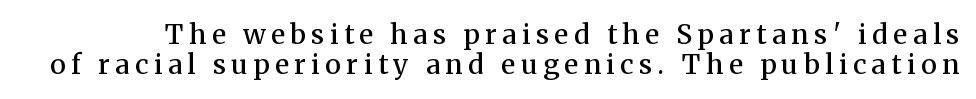
The image shows 27 px text type, upright; set tight line spacing (1.1x), unusually wide letter spacing (+0.21 em), not underlined.
